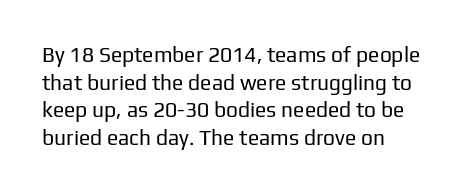
Q: Is the text bold? A: No.
Q: Is the text italic (slanted)? A: No, it is upright.
Q: Is the text underlined? A: No.
Q: How is the paragraph aligned? A: Left-aligned.
Q: Is the spacing between letters normal or unusually wide? A: Normal.
Q: Is the spacing between lines tight, normal or loose? A: Normal.
